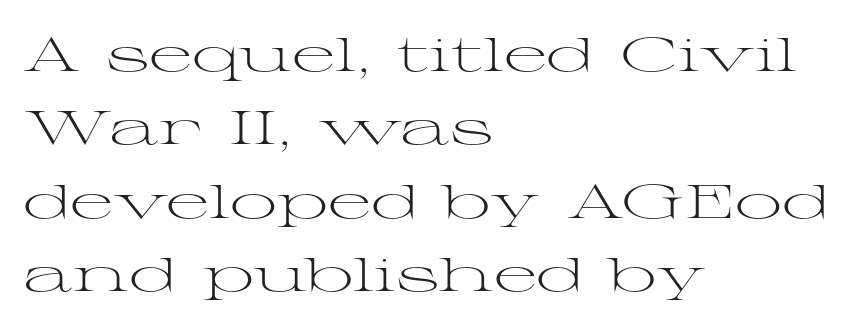
Q: Is the text bold? A: No.
Q: Is the text italic (slanted)? A: No, it is upright.
Q: Is the typeface a serif or a sans-serif typeface? A: Serif.
Q: Is the text underlined? A: No.
Q: How is the paragraph aligned? A: Left-aligned.
Q: Is the spacing between letters normal or unusually wide? A: Normal.
Q: Is the spacing between lines tight, normal or loose? A: Normal.
Q: Width (condensed, normal, or wide)? A: Wide.
Q: Stroke contrast? A: Medium.
Q: x-height? A: Medium.
Q: Monospaced? A: No.
